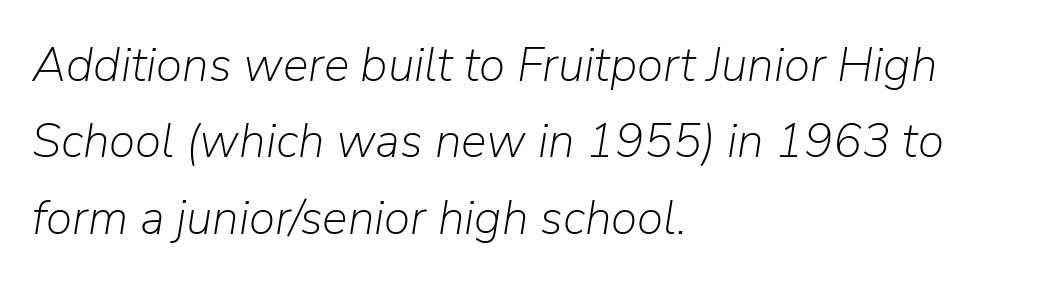
The image shows 48 px light type, italic (leaning right); set left-aligned, normal line spacing (1.59x), normal letter spacing, not underlined; low stroke contrast and a medium x-height.
